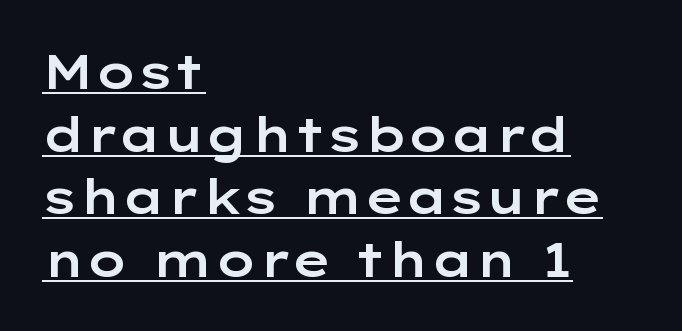
The image shows 47 px wide sans-serif type, upright; set left-aligned, normal line spacing (1.33x), normal letter spacing, underlined; low stroke contrast and a medium x-height.
